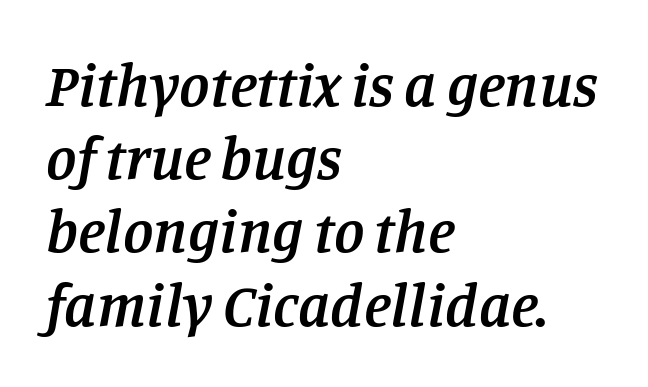
Q: Is the text bold? A: Semi-bold.
Q: Is the text italic (slanted)? A: Yes, it leans right by about 11 degrees.
Q: Is the typeface a serif or a sans-serif typeface? A: Serif.
Q: Is the text underlined? A: No.
Q: How is the paragraph aligned? A: Left-aligned.
Q: Is the spacing between letters normal or unusually wide? A: Normal.
Q: Width (condensed, normal, or wide)? A: Normal.
Q: Stroke contrast? A: Low.
Q: x-height? A: Large.
Q: Monospaced? A: No.
